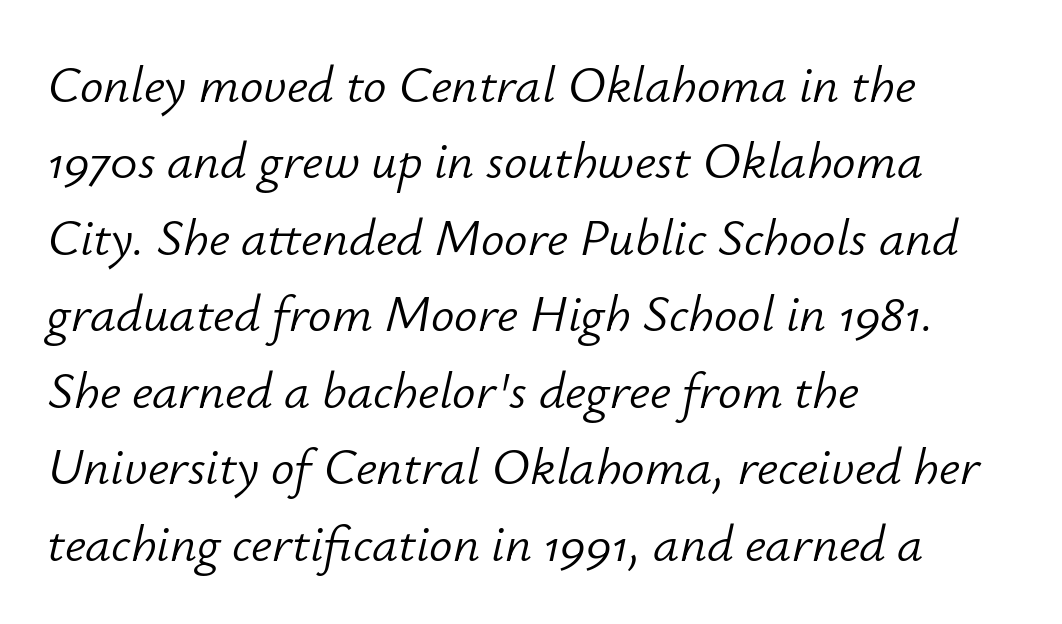
Bare-footed words on every line. The face looks like a standard text weight, possibly lighter. Do the characters align in a grid? No, the font is proportional. Tall strokes in this sample are angled rather than plumb. The rag falls on the right side of this text block. Notice how descenders clear the ascenders below comfortably — that's standard leading.
